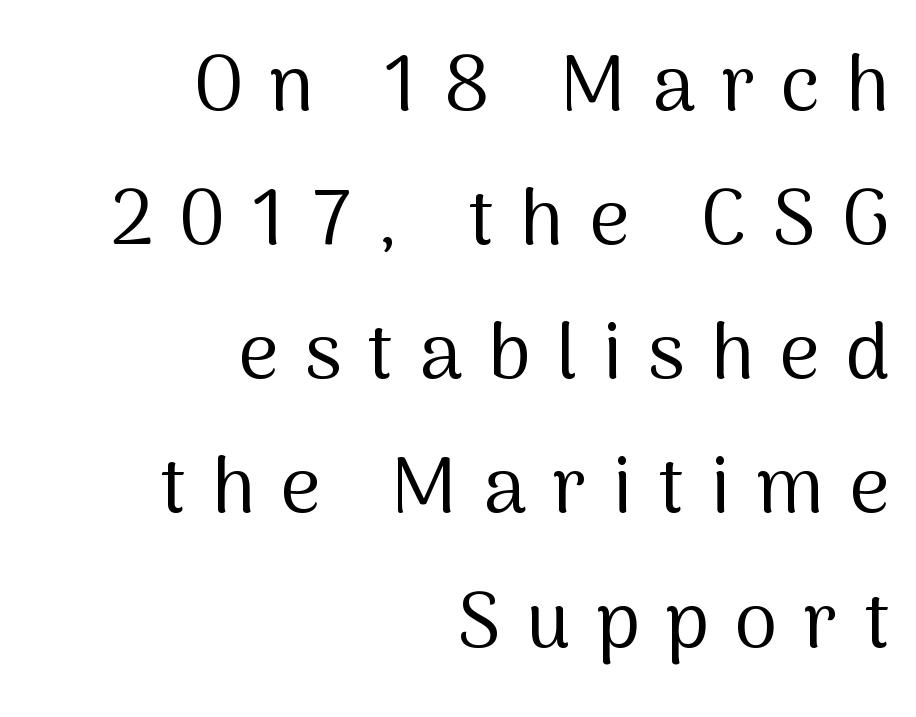
Visually the block forms a straight wall on the right and a jagged coastline on the left. You can tell it's not italic because the verticals are truly vertical. The typeface chosen for these lines omits serifs. Inter-character spacing is expanded well beyond the font's built-in metrics. No word sits above an underline. The passage shown is typed in a proportional face where columns would drift.
